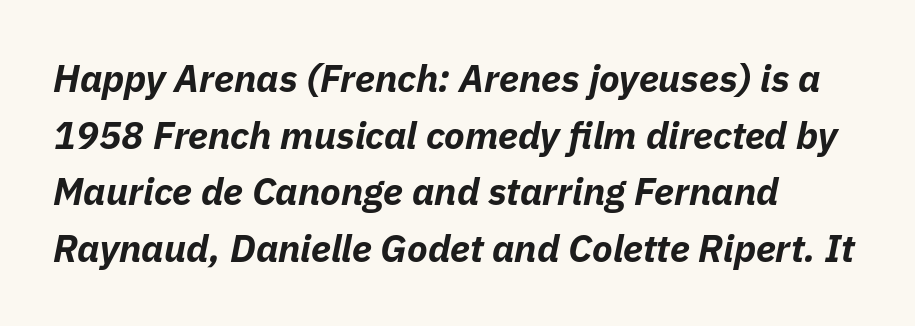
The image shows 38 px bold type, italic (leaning right); set left-aligned, normal line spacing (1.49x), normal letter spacing, not underlined; low stroke contrast and a medium x-height.
